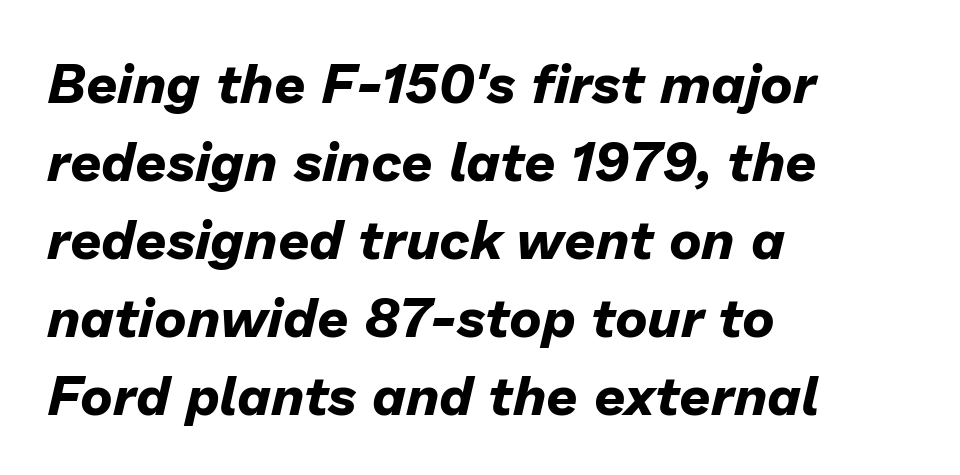
Q: Is the text bold? A: Yes.
Q: Is the text italic (slanted)? A: Yes, it leans right by about 13 degrees.
Q: Is the text underlined? A: No.
Q: How is the paragraph aligned? A: Left-aligned.
Q: Is the spacing between letters normal or unusually wide? A: Normal.
Q: Is the spacing between lines tight, normal or loose? A: Normal.
Q: Width (condensed, normal, or wide)? A: Normal.
Q: Stroke contrast? A: Low.
Q: x-height? A: Medium.
Q: Monospaced? A: No.
